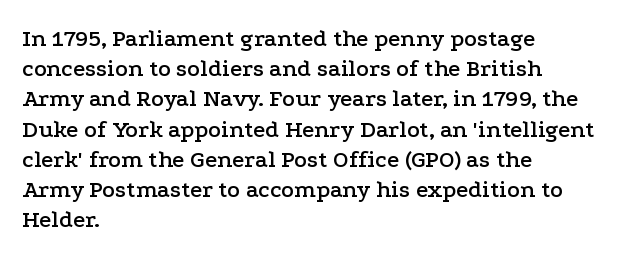
{"italic": "no", "underline": "no", "align": "left", "line_spacing": "normal", "line_spacing_ratio": 1.26, "letter_spacing": "normal", "letter_spacing_em": 0.0, "glyph_px": 24}
